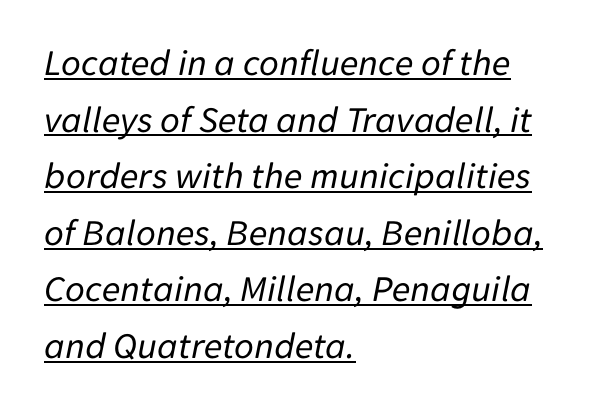
The image shows 38 px regular-weight type, italic (leaning right); set left-aligned, normal line spacing (1.49x), normal letter spacing, underlined; low stroke contrast and a medium x-height.
